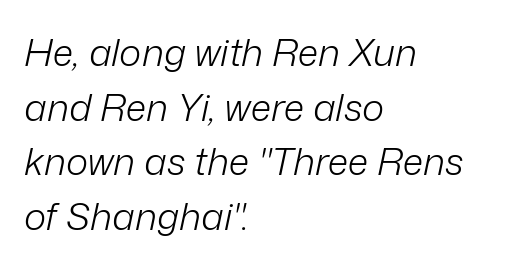
{"italic": "yes", "lean": "right", "slant_degrees": 12, "bold": "no", "weight": "light", "width": "normal", "stroke_contrast": "low", "x_height": "medium", "monospaced": "no", "underline": "no", "align": "left", "line_spacing": "normal", "line_spacing_ratio": 1.44, "letter_spacing": "normal", "letter_spacing_em": 0.0, "glyph_px": 38}
